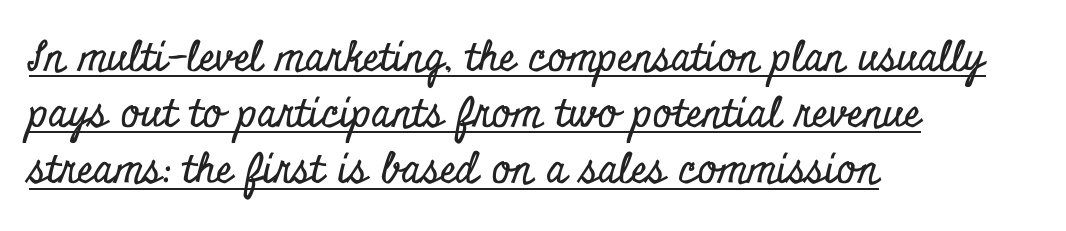
{"serif": "yes", "width": "condensed", "stroke_contrast": "low", "x_height": "small", "monospaced": "no", "underline": "yes", "align": "left", "line_spacing": "normal", "line_spacing_ratio": 1.37, "letter_spacing": "normal", "letter_spacing_em": 0.0, "glyph_px": 41}
